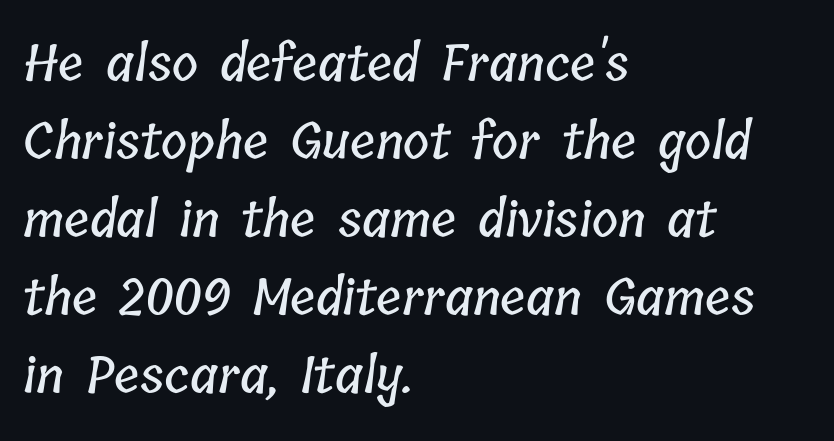
{"width": "condensed", "stroke_contrast": "low", "x_height": "medium", "monospaced": "no", "underline": "no", "align": "left", "line_spacing": "normal", "line_spacing_ratio": 1.56, "letter_spacing": "normal", "letter_spacing_em": 0.0, "glyph_px": 50}
